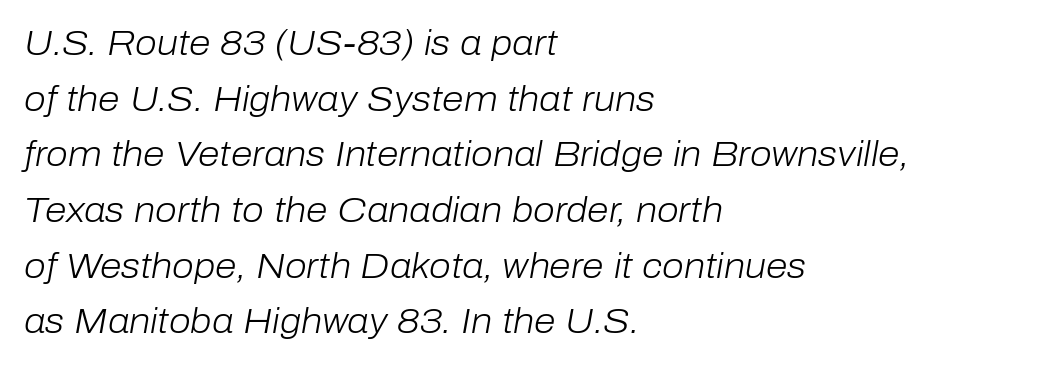
The image shows 35 px light type, italic (leaning right); set left-aligned, normal line spacing (1.59x), normal letter spacing, not underlined; low stroke contrast and a medium x-height.
